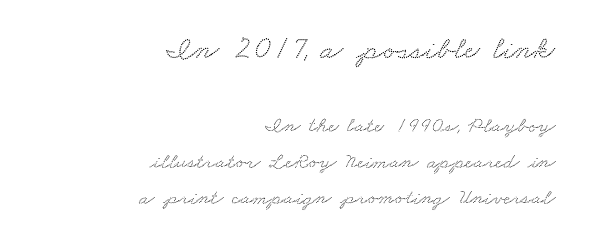
Leading matches the norm, producing a regular column. The glyphs are unaccompanied by any horizontal stroke below them. The face used here is seriffed, in the tradition of book romans. The tracking reads as untouched default to a designer's eye.
